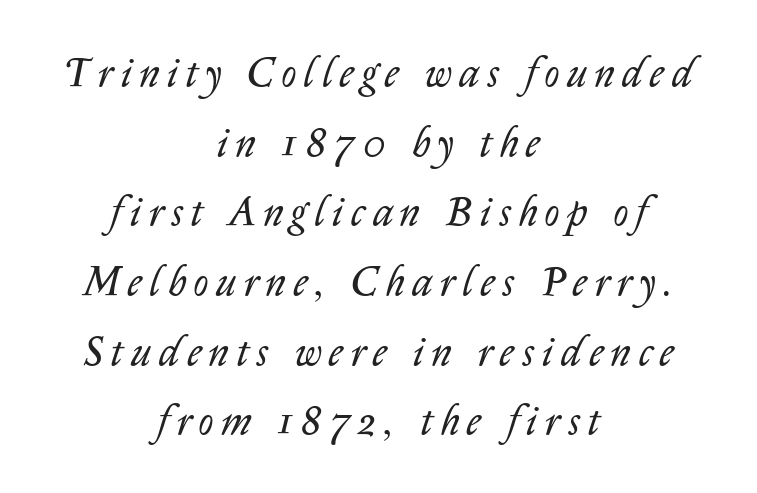
The image shows 41 px regular-weight type, italic (leaning right); set centered, normal line spacing (1.7x), not underlined; low stroke contrast and a medium x-height.
